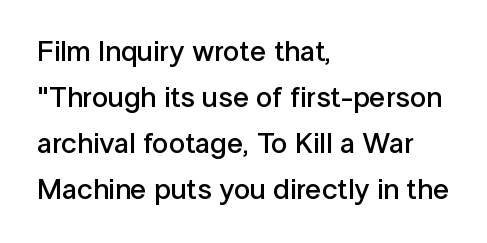
Q: Is the text bold? A: Semi-bold.
Q: Is the text italic (slanted)? A: No, it is upright.
Q: Is the typeface a serif or a sans-serif typeface? A: Sans-serif.
Q: Is the text underlined? A: No.
Q: How is the paragraph aligned? A: Left-aligned.
Q: Is the spacing between letters normal or unusually wide? A: Normal.
Q: Is the spacing between lines tight, normal or loose? A: Normal.
Q: Width (condensed, normal, or wide)? A: Normal.
Q: Stroke contrast? A: Low.
Q: x-height? A: Medium.
Q: Monospaced? A: No.
